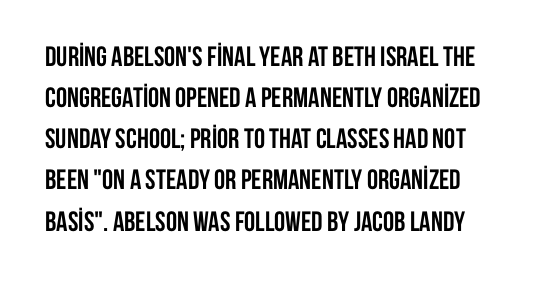
Q: Is the text bold? A: Yes.
Q: Is the text italic (slanted)? A: No, it is upright.
Q: Is the typeface a serif or a sans-serif typeface? A: Sans-serif.
Q: Is the text underlined? A: No.
Q: Is the spacing between letters normal or unusually wide? A: Normal.
Q: Is the spacing between lines tight, normal or loose? A: Normal.
Q: Width (condensed, normal, or wide)? A: Condensed.
Q: Stroke contrast? A: Low.
Q: x-height? A: Large.
Q: Monospaced? A: No.
